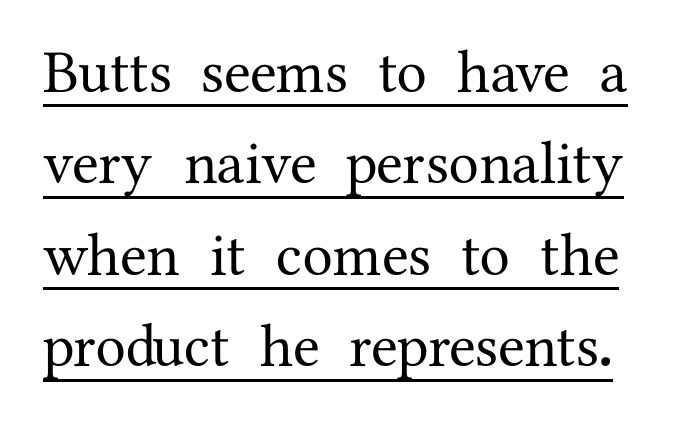
{"serif": "yes", "italic": "no", "width": "normal", "stroke_contrast": "medium", "x_height": "medium", "monospaced": "no", "underline": "yes", "line_spacing": "normal", "line_spacing_ratio": 1.5, "letter_spacing": "normal", "letter_spacing_em": 0.0, "glyph_px": 61}
